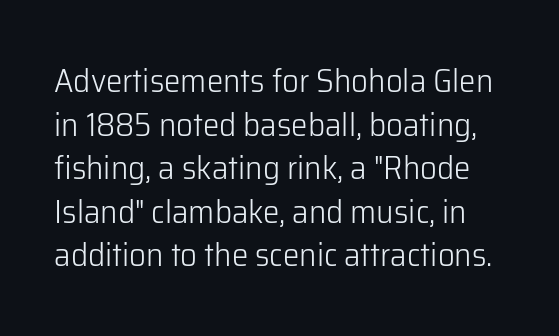
The image shows 33 px light sans-serif type, upright; set normal line spacing (1.32x), normal letter spacing, not underlined; low stroke contrast and a medium x-height.
